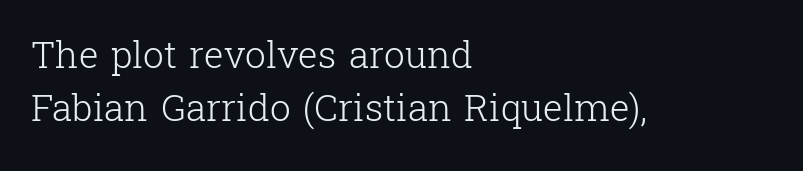
The image shows 37 px light serif type, upright; set left-aligned, normal line spacing (1.42x), normal letter spacing, not underlined; low stroke contrast and a medium x-height.
